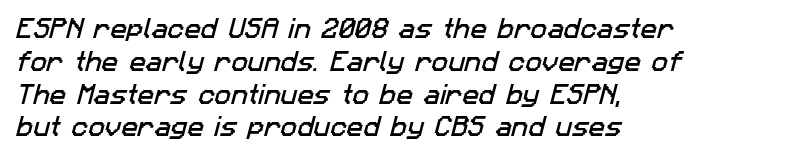
The image shows 22 px text type; set left-aligned, normal line spacing (1.49x), normal letter spacing, not underlined.
